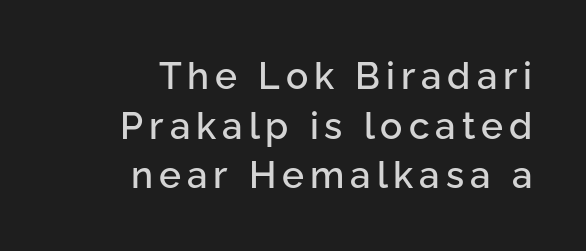
Q: Is the text italic (slanted)? A: No, it is upright.
Q: Is the typeface a serif or a sans-serif typeface? A: Sans-serif.
Q: Is the text underlined? A: No.
Q: How is the paragraph aligned? A: Right-aligned.
Q: Is the spacing between lines tight, normal or loose? A: Normal.
Q: Width (condensed, normal, or wide)? A: Normal.
Q: Stroke contrast? A: Low.
Q: x-height? A: Medium.
Q: Monospaced? A: No.
